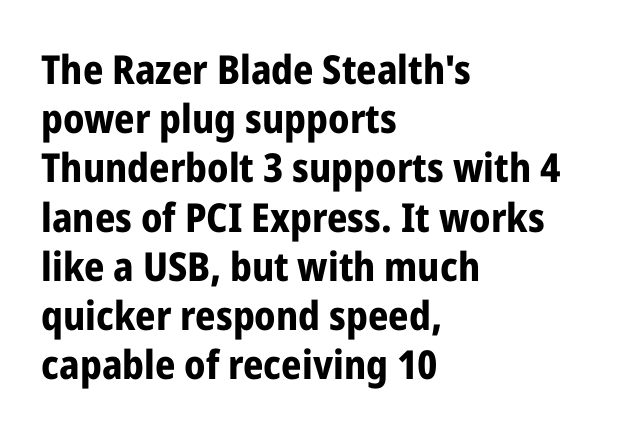
{"serif": "no", "italic": "no", "bold": "yes", "weight": "bold", "width": "condensed", "stroke_contrast": "low", "x_height": "medium", "monospaced": "no", "underline": "no", "align": "left", "line_spacing_ratio": 1.23, "letter_spacing": "normal", "letter_spacing_em": 0.0, "glyph_px": 40}
